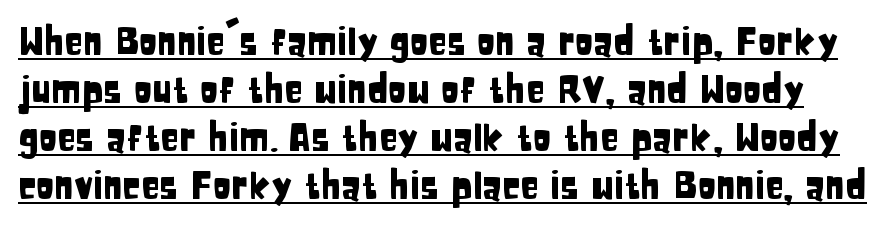
The tracking reads as untouched default to a designer's eye. Rows of type keep a routine distance in the vertical direction. Italic: no, the glyphs are upright roman. Is this a fixed-width face? No — the glyphs have proportional, varying widths.
